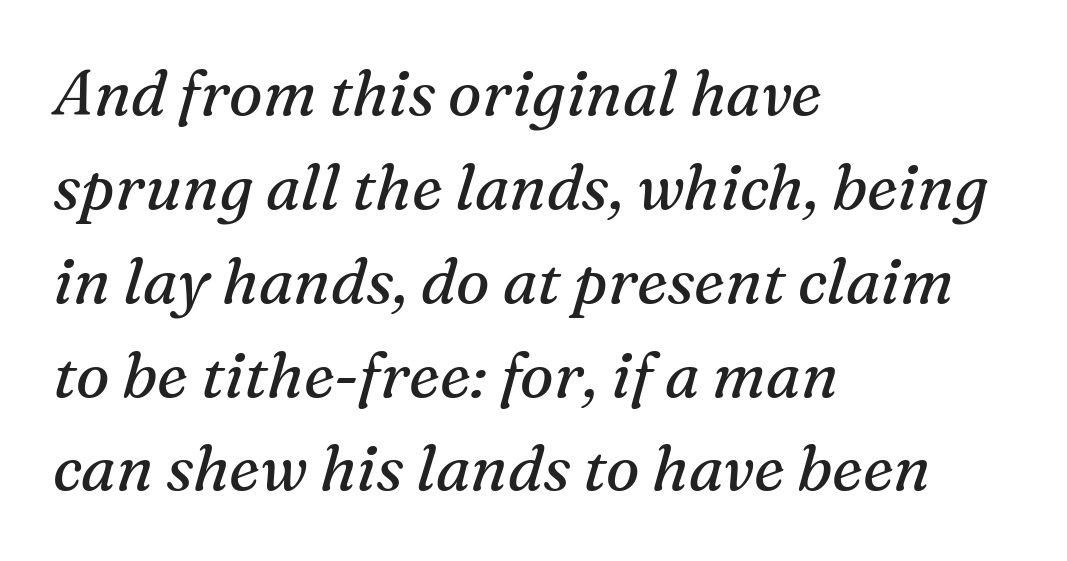
Does extra space separate the letters? No, they use regular spacing. The string is rendered with underlining switched off. The text carries the slant typical of an italic or oblique font. Horizontal alignment here is leftward, the default for most running prose. The letters advance in unequal steps, a hallmark of proportional type. Counters stay open thanks to moderate or lighter strokes.
